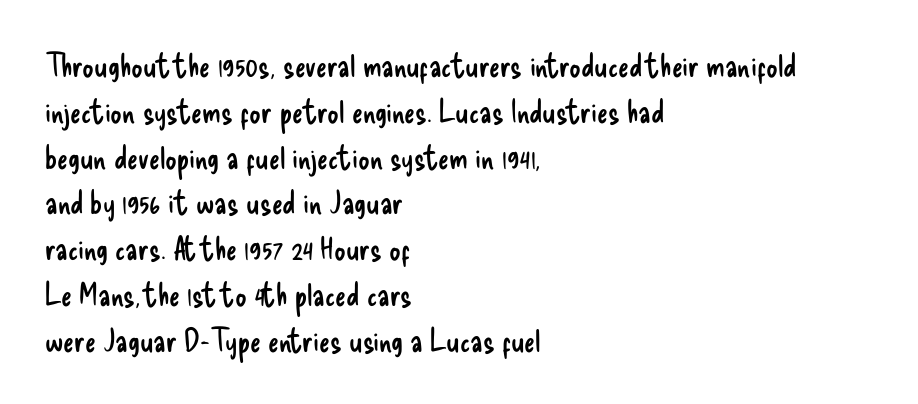
The image shows 32 px regular-weight, condensed sans-serif type, upright; set left-aligned, normal line spacing (1.43x), normal letter spacing, not underlined; low stroke contrast and a small x-height.
